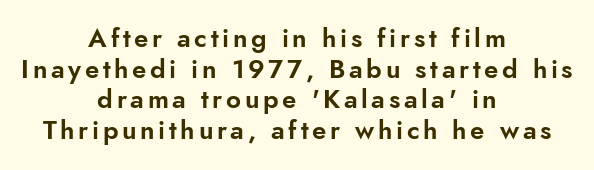
The image shows 26 px text type, upright; set centered, line spacing 1.18x, not underlined.
